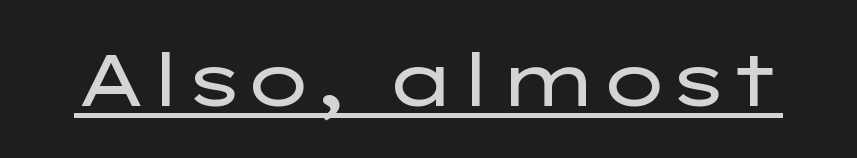
Q: Is the text bold? A: No.
Q: Is the text italic (slanted)? A: No, it is upright.
Q: Is the typeface a serif or a sans-serif typeface? A: Sans-serif.
Q: Is the text underlined? A: Yes.
Q: Is the spacing between letters normal or unusually wide? A: Normal.
Q: Width (condensed, normal, or wide)? A: Wide.
Q: Stroke contrast? A: Low.
Q: x-height? A: Medium.
Q: Monospaced? A: No.
